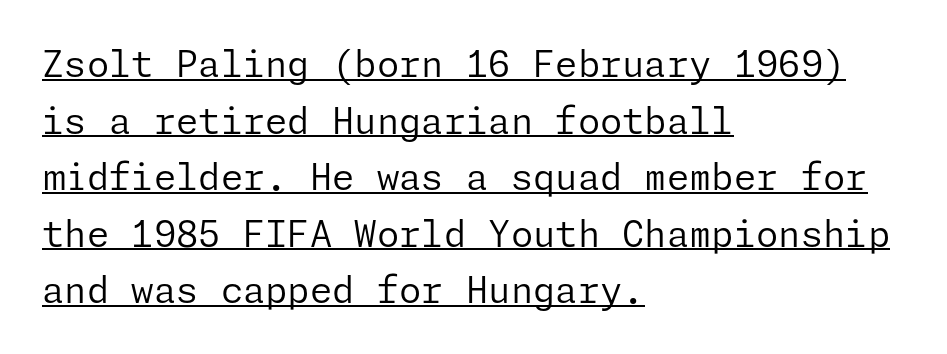
{"serif": "no", "italic": "no", "bold": "no", "weight": "regular", "width": "normal", "stroke_contrast": "low", "x_height": "medium", "underline": "yes", "align": "left", "line_spacing": "normal", "line_spacing_ratio": 1.57, "letter_spacing": "normal", "letter_spacing_em": 0.0, "glyph_px": 36}
